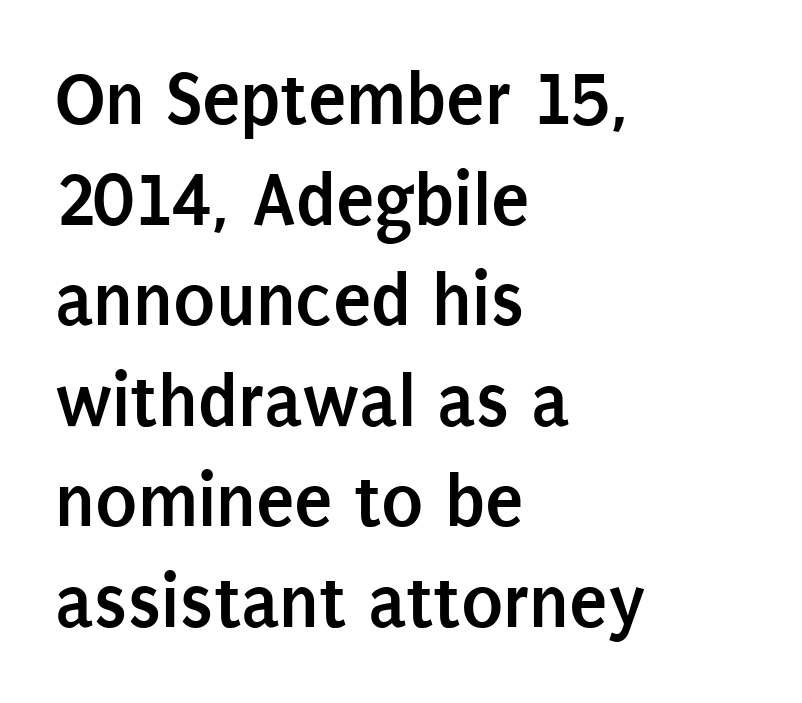
Q: Is the text bold? A: Yes.
Q: Is the text italic (slanted)? A: No, it is upright.
Q: Is the typeface a serif or a sans-serif typeface? A: Sans-serif.
Q: Is the text underlined? A: No.
Q: How is the paragraph aligned? A: Left-aligned.
Q: Is the spacing between letters normal or unusually wide? A: Normal.
Q: Is the spacing between lines tight, normal or loose? A: Normal.
Q: Width (condensed, normal, or wide)? A: Condensed.
Q: Stroke contrast? A: Low.
Q: x-height? A: Large.
Q: Monospaced? A: No.
